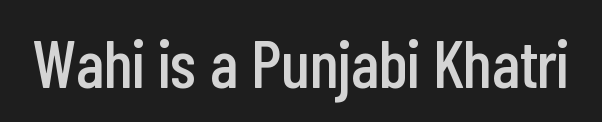
The image shows 68 px condensed sans-serif type, upright; set normal letter spacing, not underlined; low stroke contrast and a medium x-height.
